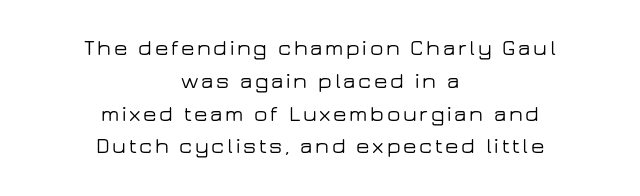
The image shows 22 px text type, upright; set centered, normal line spacing (1.49x), not underlined.
